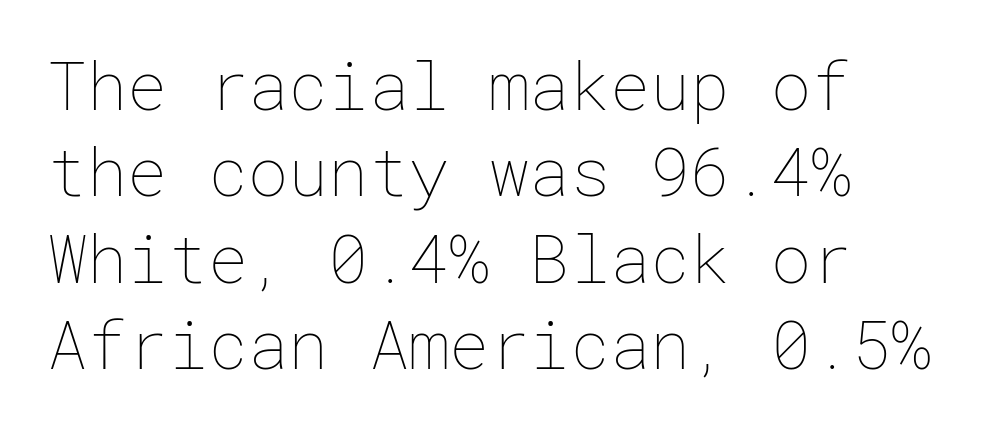
Q: Is the text bold? A: No.
Q: Is the text italic (slanted)? A: No, it is upright.
Q: Is the text underlined? A: No.
Q: Is the spacing between letters normal or unusually wide? A: Normal.
Q: Is the spacing between lines tight, normal or loose? A: Normal.
Q: Width (condensed, normal, or wide)? A: Normal.
Q: Stroke contrast? A: Low.
Q: x-height? A: Medium.
